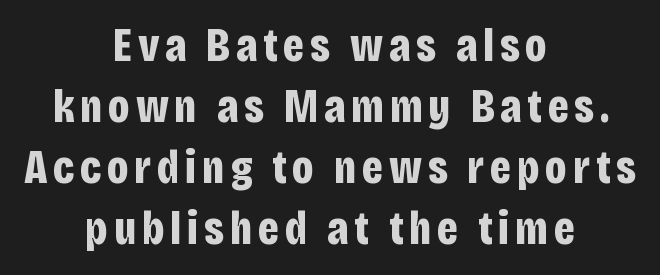
The image shows 47 px bold, condensed sans-serif type, upright; set centered, normal line spacing (1.3x), not underlined; low stroke contrast and a large x-height.
